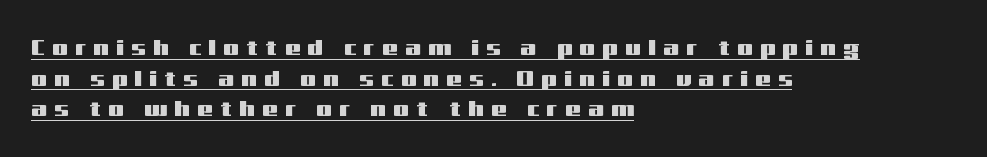
The image shows 22 px text type, upright; set left-aligned, normal line spacing (1.39x), unusually wide letter spacing (+0.34 em), underlined.
